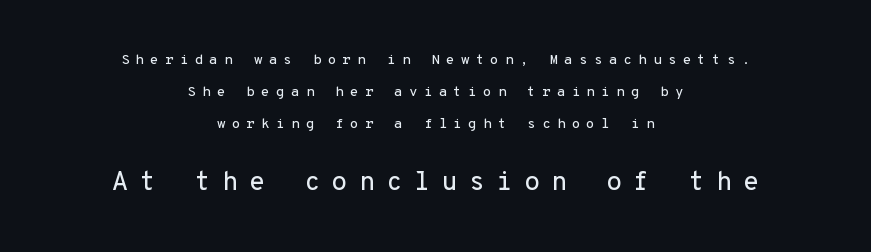
Q: Is the text italic (slanted)? A: No, it is upright.
Q: Is the text underlined? A: No.
Q: How is the paragraph aligned? A: Centered.
Q: Is the spacing between letters normal or unusually wide? A: Unusually wide.
Q: Is the spacing between lines tight, normal or loose? A: Loose.
Q: Which block of text is set in a larger size, the first (top) or the second (bottom)? A: The second (bottom) one.
